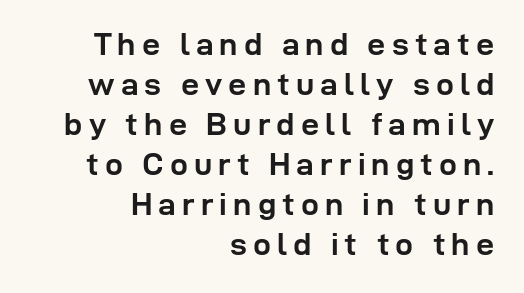
Q: Is the text bold? A: Yes.
Q: Is the text italic (slanted)? A: No, it is upright.
Q: Is the typeface a serif or a sans-serif typeface? A: Sans-serif.
Q: Is the text underlined? A: No.
Q: How is the paragraph aligned? A: Right-aligned.
Q: Is the spacing between lines tight, normal or loose? A: Normal.
Q: Width (condensed, normal, or wide)? A: Normal.
Q: Stroke contrast? A: Low.
Q: x-height? A: Medium.
Q: Monospaced? A: No.
